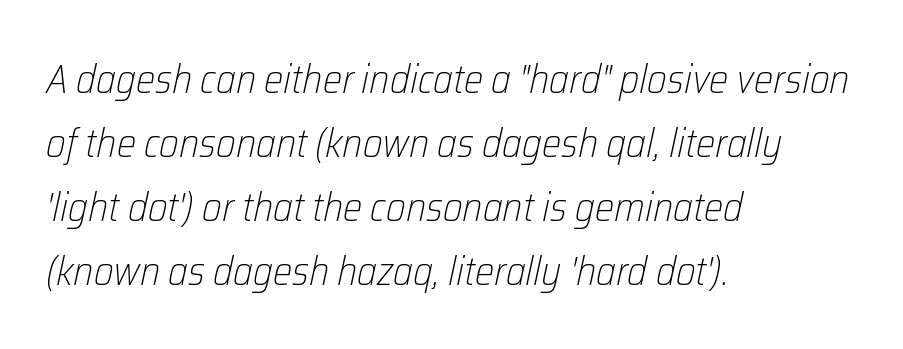
Q: Is the text bold? A: No.
Q: Is the text italic (slanted)? A: Yes, it leans right by about 12 degrees.
Q: Is the text underlined? A: No.
Q: How is the paragraph aligned? A: Left-aligned.
Q: Is the spacing between letters normal or unusually wide? A: Normal.
Q: Is the spacing between lines tight, normal or loose? A: Normal.
Q: Width (condensed, normal, or wide)? A: Condensed.
Q: Stroke contrast? A: Low.
Q: x-height? A: Medium.
Q: Monospaced? A: No.
